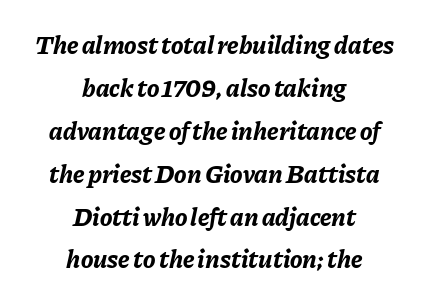
{"italic": "yes", "lean": "right", "slant_degrees": 11, "bold": "yes", "underline": "no", "align": "center", "line_spacing": "normal", "line_spacing_ratio": 1.65, "letter_spacing": "normal", "letter_spacing_em": 0.0, "glyph_px": 26}
